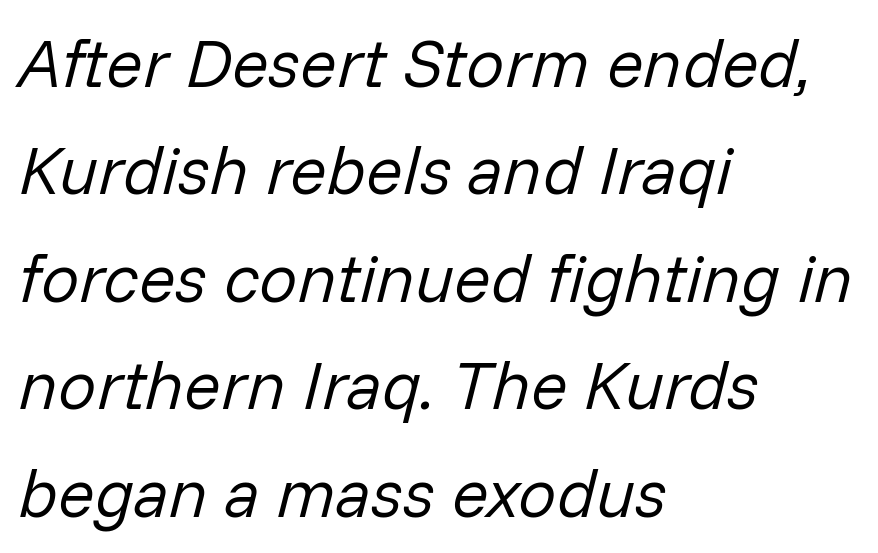
The image shows 68 px regular-weight type, italic (leaning right); set left-aligned, normal line spacing (1.58x), normal letter spacing, not underlined; low stroke contrast and a medium x-height.
